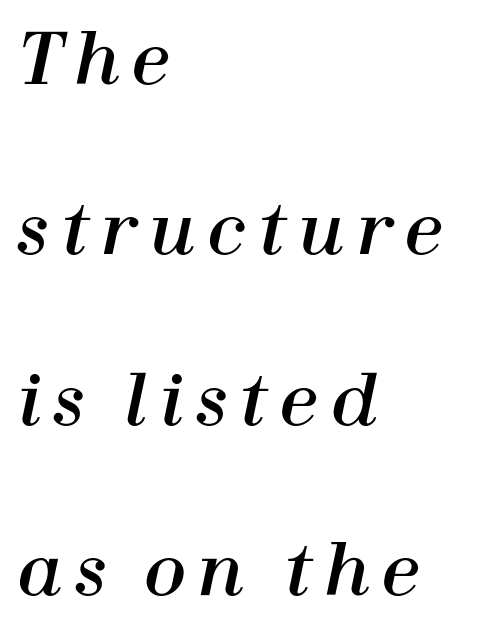
The image shows 69 px text type, italic (leaning right); set left-aligned, loose line spacing (2.47x), not underlined; high stroke contrast and a medium x-height.
